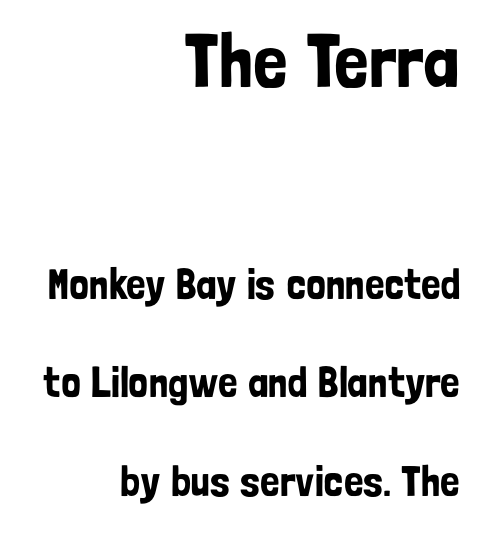
Q: Is the text italic (slanted)? A: No, it is upright.
Q: Is the typeface a serif or a sans-serif typeface? A: Sans-serif.
Q: Is the text underlined? A: No.
Q: How is the paragraph aligned? A: Right-aligned.
Q: Is the spacing between letters normal or unusually wide? A: Normal.
Q: Is the spacing between lines tight, normal or loose? A: Loose.
Q: Which block of text is set in a larger size, the first (top) or the second (bottom)? A: The first (top) one.
Q: Width (condensed, normal, or wide)? A: Condensed.
Q: Stroke contrast? A: Low.
Q: x-height? A: Medium.
Q: Monospaced? A: No.
